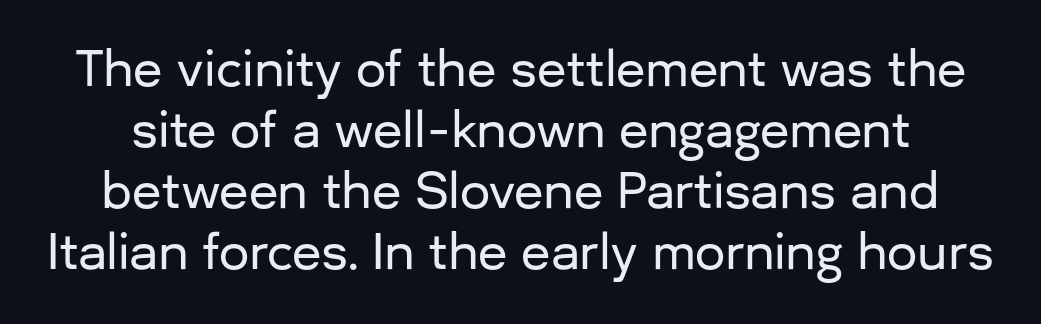
{"serif": "no", "italic": "no", "width": "normal", "stroke_contrast": "low", "x_height": "medium", "monospaced": "no", "underline": "no", "line_spacing": "normal", "line_spacing_ratio": 1.27, "letter_spacing": "normal", "letter_spacing_em": 0.0, "glyph_px": 48}
